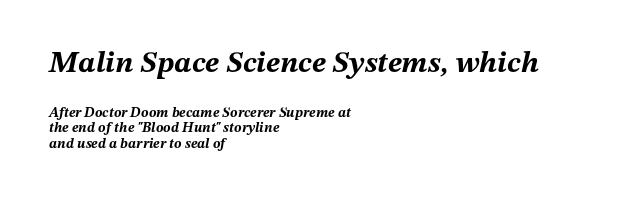
Q: Is the text bold? A: Yes.
Q: Is the text italic (slanted)? A: Yes, it leans right by about 12 degrees.
Q: Is the text underlined? A: No.
Q: How is the paragraph aligned? A: Left-aligned.
Q: Is the spacing between letters normal or unusually wide? A: Normal.
Q: Is the spacing between lines tight, normal or loose? A: Tight.
Q: Which block of text is set in a larger size, the first (top) or the second (bottom)? A: The first (top) one.
Q: Width (condensed, normal, or wide)? A: Normal.
Q: Stroke contrast? A: Medium.
Q: x-height? A: Medium.
Q: Monospaced? A: No.
